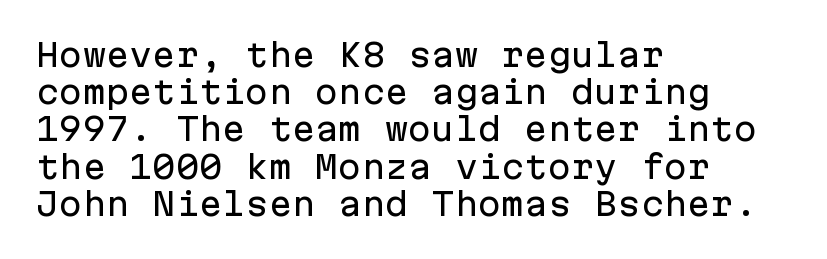
The image shows 31 px sans-serif type, upright, monospaced; set left-aligned, line spacing 1.2x, normal letter spacing, not underlined; low stroke contrast and a medium x-height.
